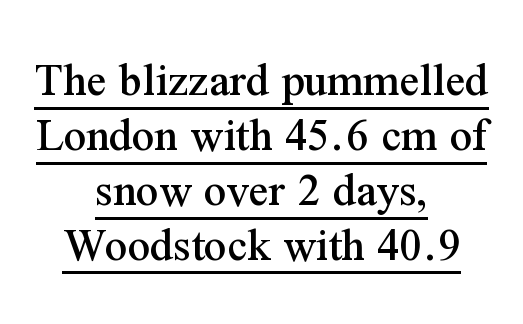
The image shows 49 px serif type, upright; set centered, tight line spacing (1.12x), normal letter spacing, underlined; medium stroke contrast and a medium x-height.
